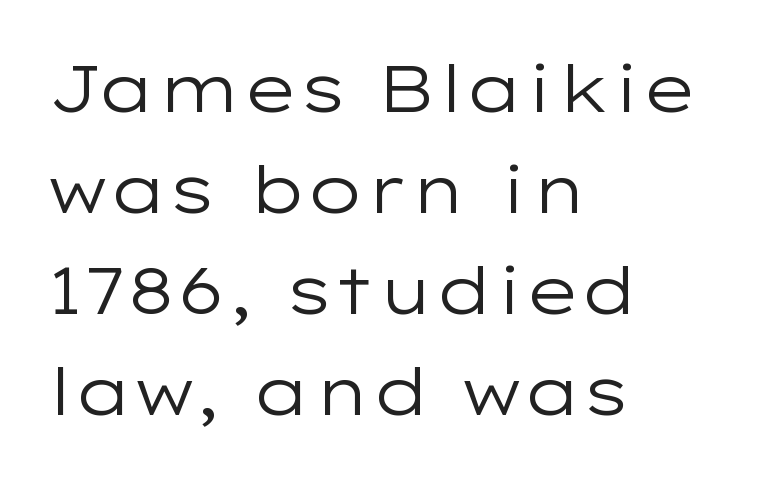
The image shows 66 px regular-weight, wide sans-serif type, upright; set left-aligned, normal line spacing (1.53x), normal letter spacing, not underlined; low stroke contrast and a medium x-height.
